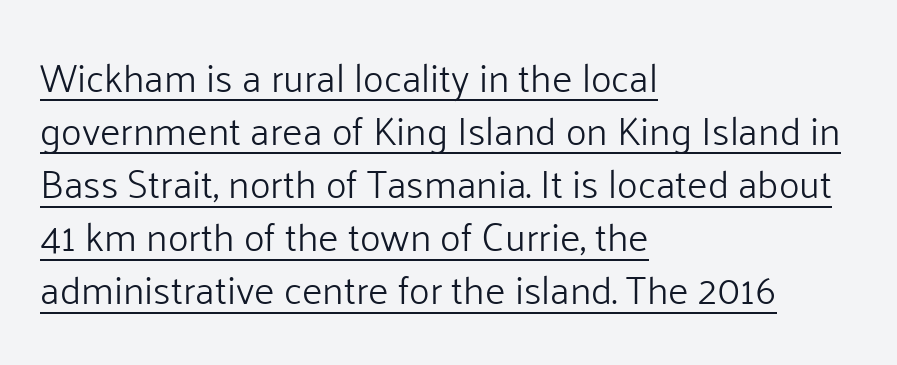
Looks like regular typesetting: each glyph gets only the width it needs. Compared with typical paragraphs, the rows here are spaced about the same. Does a line run under the words? Yes, clearly. The letterforms sit at book weight or below. Does extra space separate the letters? No, they use regular spacing. Every stem runs plumb, perpendicular to the baseline.
